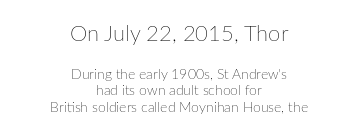
Q: Is the text bold? A: No.
Q: Is the text italic (slanted)? A: No, it is upright.
Q: Is the text underlined? A: No.
Q: How is the paragraph aligned? A: Centered.
Q: Is the spacing between letters normal or unusually wide? A: Normal.
Q: Which block of text is set in a larger size, the first (top) or the second (bottom)? A: The first (top) one.
